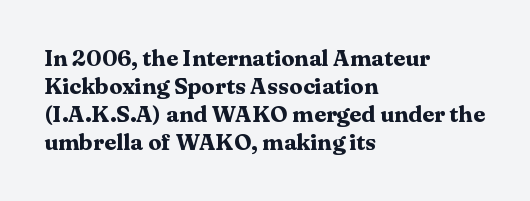
The passage is arranged the way most books set body copy — flush left. No word sits above an underline. Nobody touched the tracking dial on this one. Stroke thickness is high; the sample reads as a true bold.
